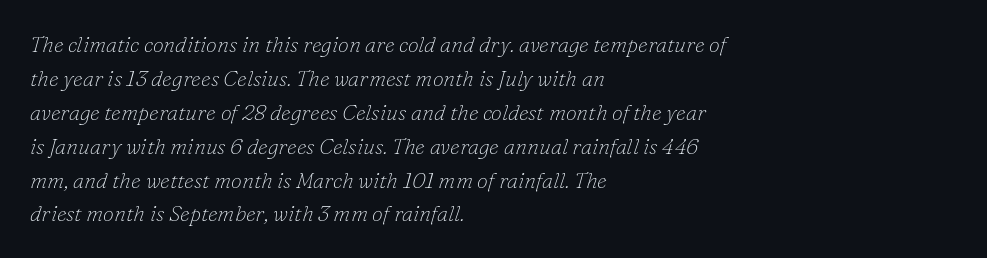
{"italic": "yes", "lean": "right", "slant_degrees": 16, "bold": "no", "underline": "no", "align": "left", "line_spacing": "normal", "line_spacing_ratio": 1.54, "letter_spacing": "normal", "letter_spacing_em": 0.0, "glyph_px": 22}
